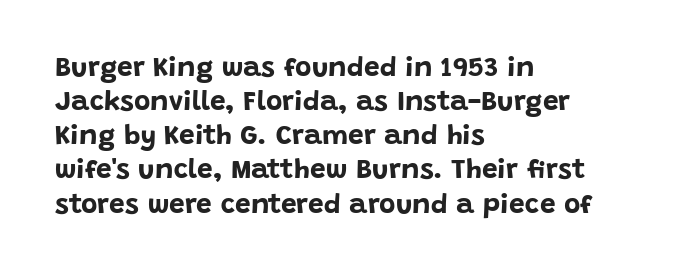
{"serif": "no", "italic": "no", "bold": "yes", "weight": "bold", "width": "normal", "stroke_contrast": "low", "x_height": "large", "monospaced": "no", "underline": "no", "align": "left", "line_spacing_ratio": 1.22, "letter_spacing": "normal", "letter_spacing_em": 0.0, "glyph_px": 28}
